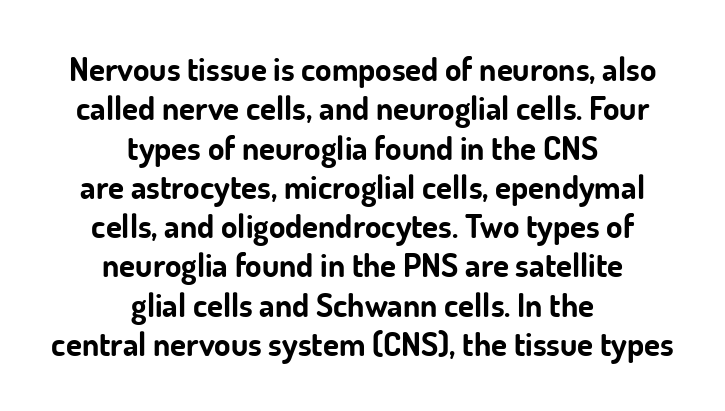
The image shows 33 px bold sans-serif type, upright; set centered, line spacing 1.19x, normal letter spacing, not underlined; low stroke contrast and a small x-height.
